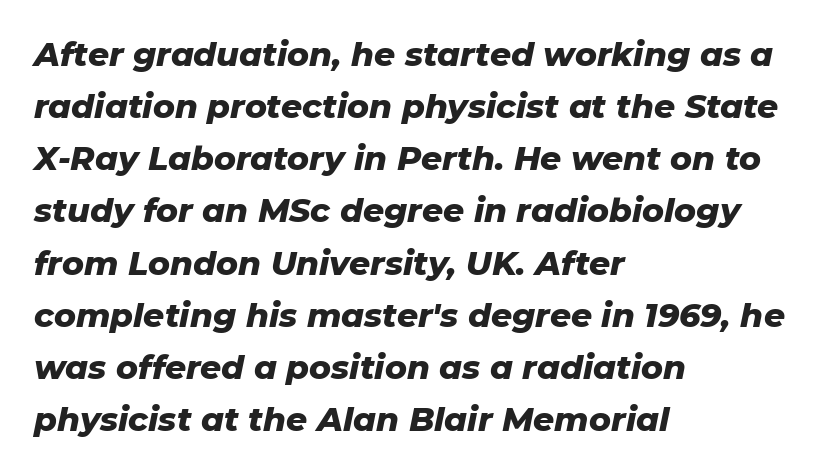
Q: Is the text bold? A: Yes.
Q: Is the text italic (slanted)? A: Yes, it leans right by about 11 degrees.
Q: Is the text underlined? A: No.
Q: How is the paragraph aligned? A: Left-aligned.
Q: Is the spacing between letters normal or unusually wide? A: Normal.
Q: Is the spacing between lines tight, normal or loose? A: Normal.
Q: Width (condensed, normal, or wide)? A: Normal.
Q: Stroke contrast? A: Low.
Q: x-height? A: Medium.
Q: Monospaced? A: No.
